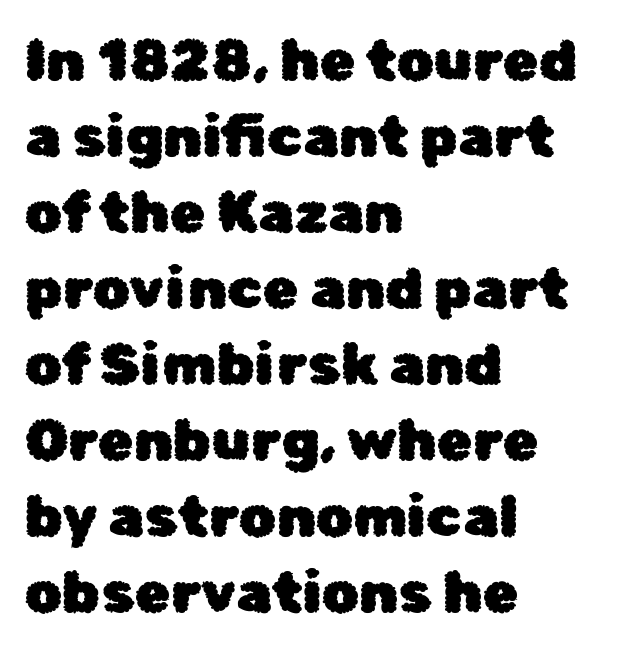
{"serif": "no", "italic": "no", "width": "normal", "stroke_contrast": "low", "x_height": "medium", "monospaced": "no", "underline": "no", "align": "left", "line_spacing": "normal", "line_spacing_ratio": 1.31, "letter_spacing": "normal", "letter_spacing_em": 0.0, "glyph_px": 58}
